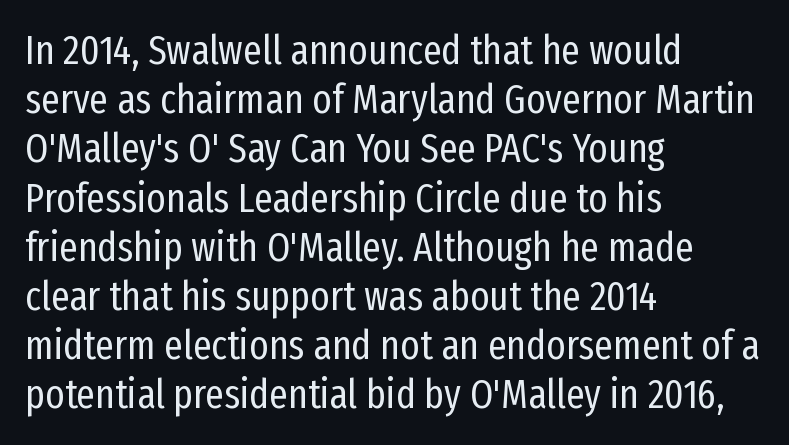
Q: Is the text bold? A: No.
Q: Is the text italic (slanted)? A: No, it is upright.
Q: Is the typeface a serif or a sans-serif typeface? A: Sans-serif.
Q: Is the text underlined? A: No.
Q: How is the paragraph aligned? A: Left-aligned.
Q: Is the spacing between letters normal or unusually wide? A: Normal.
Q: Width (condensed, normal, or wide)? A: Condensed.
Q: Stroke contrast? A: Low.
Q: x-height? A: Medium.
Q: Monospaced? A: No.
